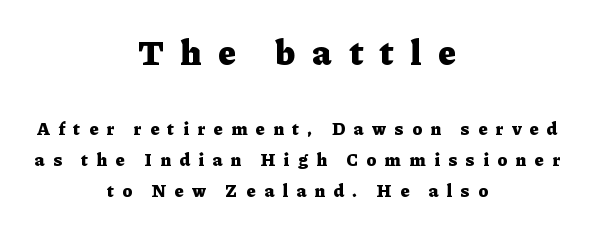
{"serif": "yes", "italic": "no", "bold": "yes", "weight": "heavy", "width": "normal", "stroke_contrast": "low", "x_height": "medium", "monospaced": "no", "underline": "no", "align": "center", "line_spacing_ratio": 1.71, "letter_spacing": "wide", "letter_spacing_em": 0.48, "larger_block": "first", "size_ratio": 2.0, "glyph_px": 36}
